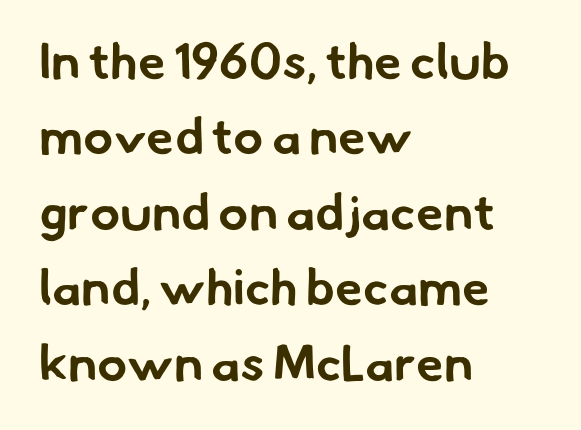
Q: Is the text bold? A: Yes.
Q: Is the typeface a serif or a sans-serif typeface? A: Sans-serif.
Q: Is the text underlined? A: No.
Q: How is the paragraph aligned? A: Left-aligned.
Q: Is the spacing between letters normal or unusually wide? A: Normal.
Q: Is the spacing between lines tight, normal or loose? A: Normal.
Q: Width (condensed, normal, or wide)? A: Normal.
Q: Stroke contrast? A: Low.
Q: x-height? A: Small.
Q: Monospaced? A: No.
